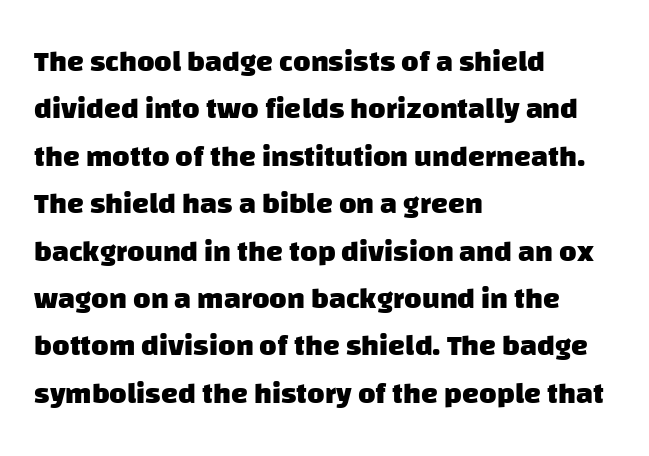
The image shows 30 px heavy sans-serif type; set left-aligned, normal line spacing (1.58x), normal letter spacing, not underlined; low stroke contrast and a large x-height.
